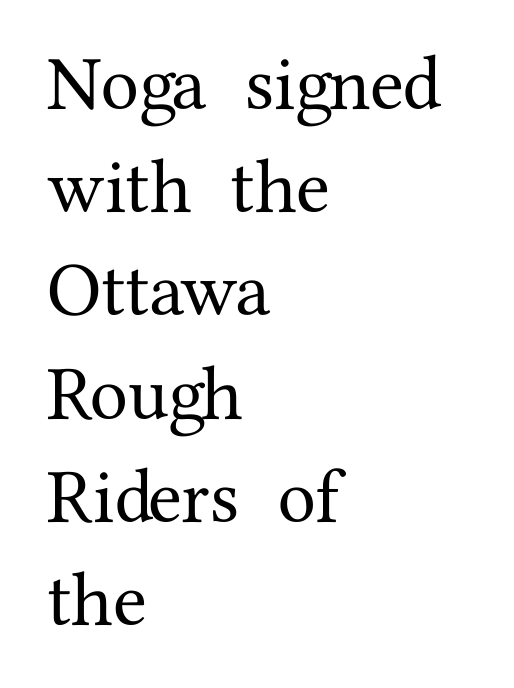
The image shows 77 px serif type, upright; set left-aligned, normal line spacing (1.34x), normal letter spacing, not underlined; medium stroke contrast and a medium x-height.
